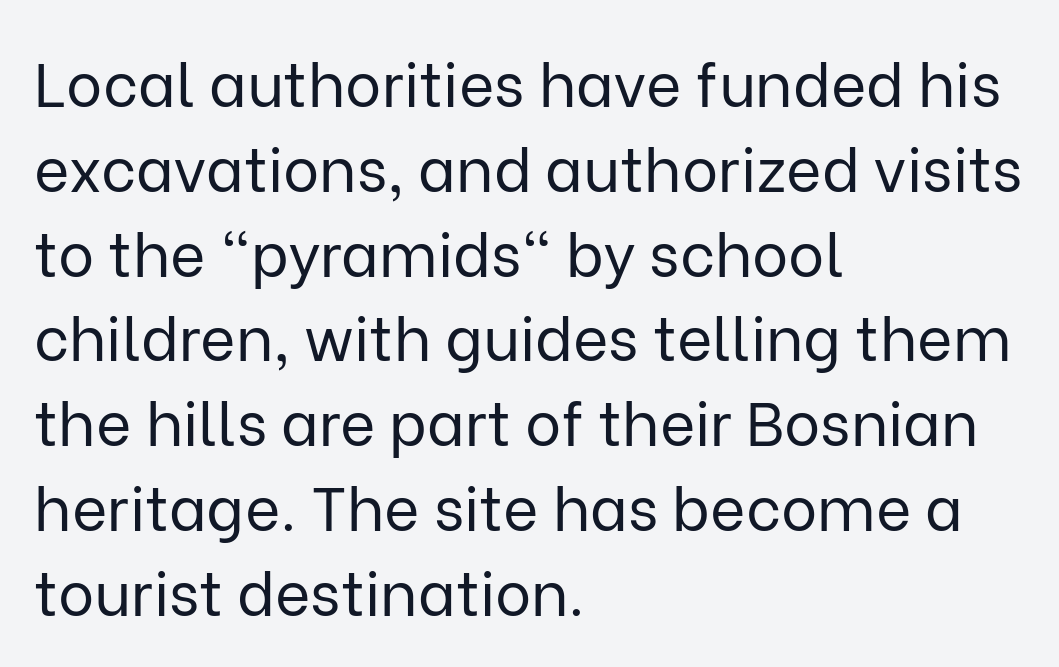
Are there feet on the stems? There aren't — it's a sans. Note the varied advance widths — an 'i' is clearly narrower than an 'm'. This sample uses an upright cut, with every glyph sitting square on the baseline. A light-to-regular cut is what we see here.
